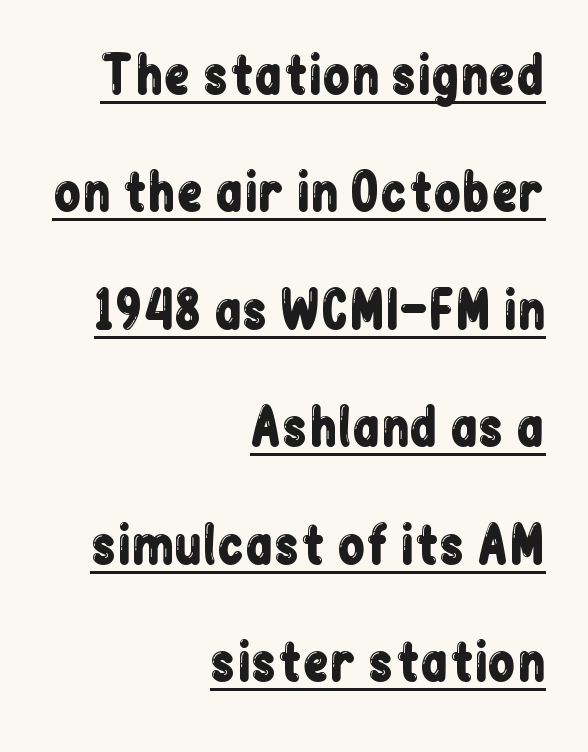
The image shows 50 px condensed sans-serif type, upright; set right-aligned, loose line spacing (2.35x), normal letter spacing, underlined; low stroke contrast and a medium x-height.
